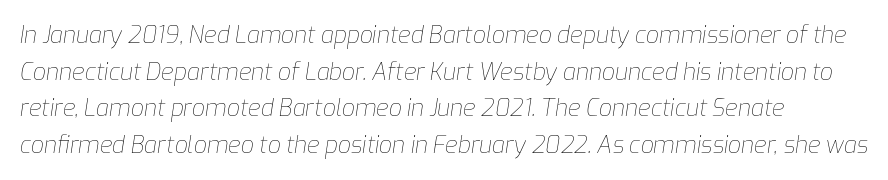
{"italic": "yes", "lean": "right", "slant_degrees": 9, "bold": "no", "underline": "no", "align": "left", "line_spacing": "normal", "line_spacing_ratio": 1.59, "letter_spacing": "normal", "letter_spacing_em": 0.0, "glyph_px": 23}
